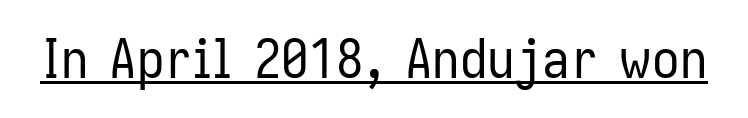
The image shows 55 px regular-weight, condensed sans-serif type, upright; set normal letter spacing, underlined; low stroke contrast and a medium x-height.
